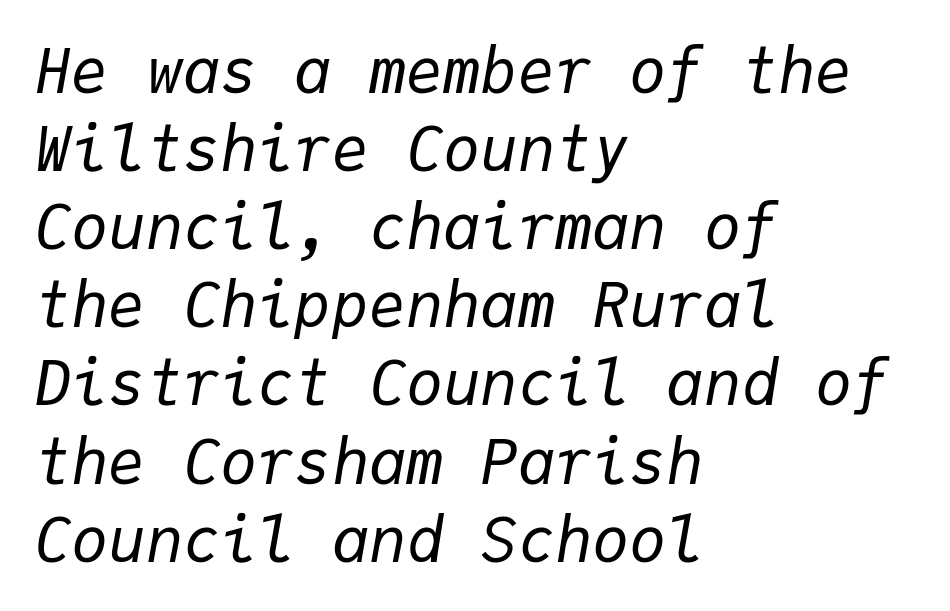
Q: Is the text bold? A: No.
Q: Is the text italic (slanted)? A: Yes, it leans right by about 9 degrees.
Q: Is the text underlined? A: No.
Q: How is the paragraph aligned? A: Left-aligned.
Q: Is the spacing between letters normal or unusually wide? A: Normal.
Q: Is the spacing between lines tight, normal or loose? A: Normal.
Q: Width (condensed, normal, or wide)? A: Normal.
Q: Stroke contrast? A: Low.
Q: x-height? A: Medium.
Q: Monospaced? A: Yes.
